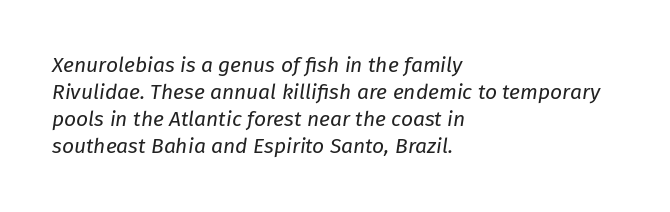
{"italic": "yes", "lean": "right", "slant_degrees": 8, "bold": "no", "underline": "no", "align": "left", "line_spacing": "normal", "line_spacing_ratio": 1.29, "letter_spacing": "normal", "letter_spacing_em": 0.0, "glyph_px": 21}
